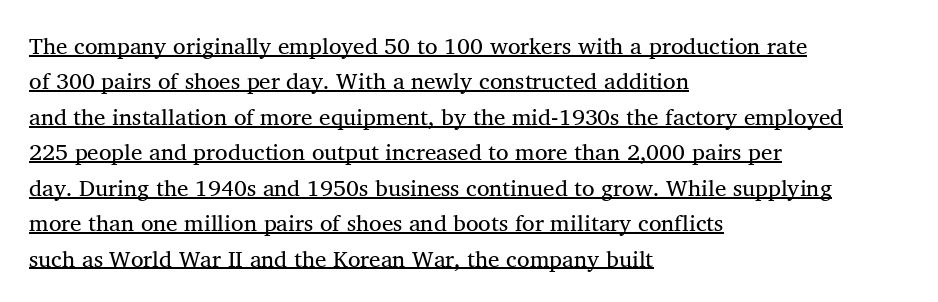
{"italic": "no", "bold": "no", "underline": "yes", "align": "left", "line_spacing": "normal", "line_spacing_ratio": 1.54, "letter_spacing": "normal", "letter_spacing_em": 0.0, "glyph_px": 23}
